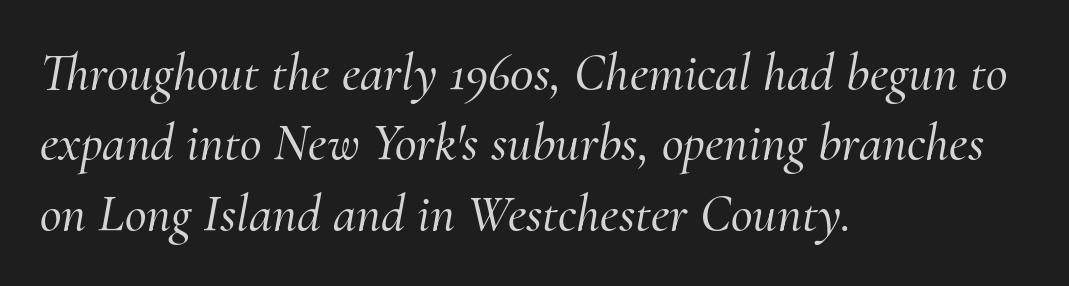
The image shows 53 px serif type, italic (leaning right); set left-aligned, normal line spacing (1.33x), normal letter spacing, not underlined; medium stroke contrast and a small x-height.
